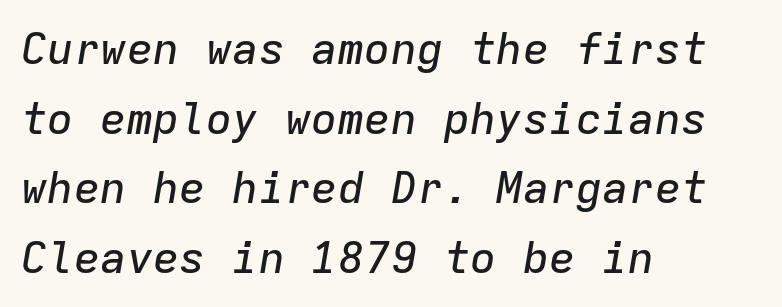
Q: Is the text italic (slanted)? A: Yes, it leans right by about 9 degrees.
Q: Is the text underlined? A: No.
Q: How is the paragraph aligned? A: Left-aligned.
Q: Is the spacing between letters normal or unusually wide? A: Normal.
Q: Is the spacing between lines tight, normal or loose? A: Normal.
Q: Width (condensed, normal, or wide)? A: Normal.
Q: Stroke contrast? A: Low.
Q: x-height? A: Medium.
Q: Monospaced? A: Yes.
